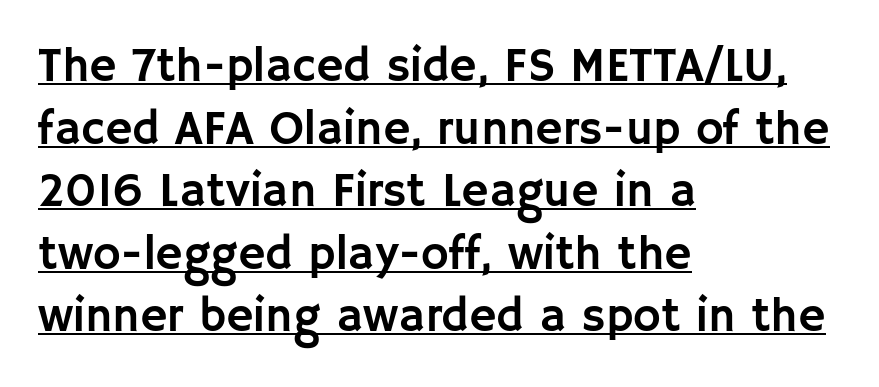
Q: Is the text italic (slanted)? A: No, it is upright.
Q: Is the typeface a serif or a sans-serif typeface? A: Sans-serif.
Q: Is the text underlined? A: Yes.
Q: How is the paragraph aligned? A: Left-aligned.
Q: Is the spacing between letters normal or unusually wide? A: Normal.
Q: Is the spacing between lines tight, normal or loose? A: Normal.
Q: Width (condensed, normal, or wide)? A: Normal.
Q: Stroke contrast? A: Low.
Q: x-height? A: Large.
Q: Monospaced? A: No.
